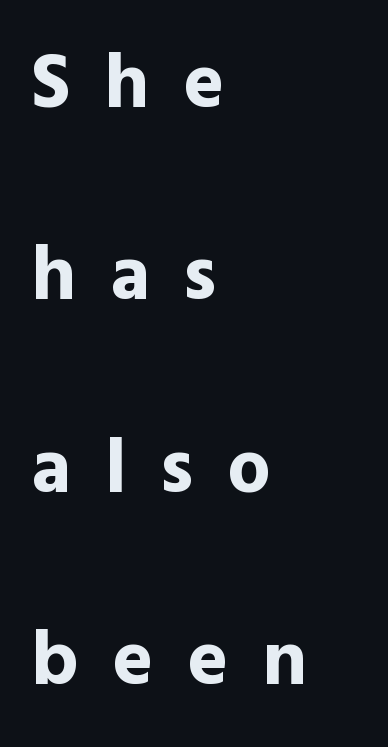
The image shows 77 px bold sans-serif type, upright; set left-aligned, loose line spacing (2.5x), unusually wide letter spacing (+0.44 em), not underlined; a medium x-height.
